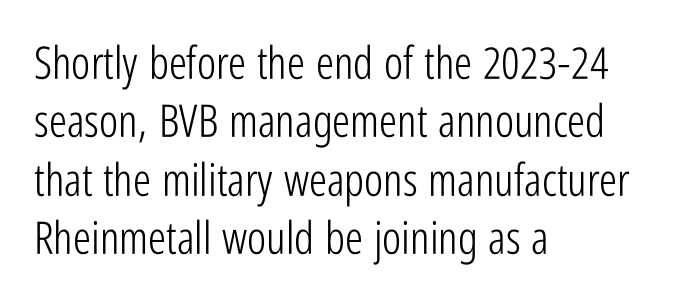
Q: Is the text bold? A: No.
Q: Is the text italic (slanted)? A: No, it is upright.
Q: Is the typeface a serif or a sans-serif typeface? A: Sans-serif.
Q: Is the text underlined? A: No.
Q: How is the paragraph aligned? A: Left-aligned.
Q: Is the spacing between letters normal or unusually wide? A: Normal.
Q: Is the spacing between lines tight, normal or loose? A: Normal.
Q: Width (condensed, normal, or wide)? A: Condensed.
Q: Stroke contrast? A: Low.
Q: x-height? A: Medium.
Q: Monospaced? A: No.
